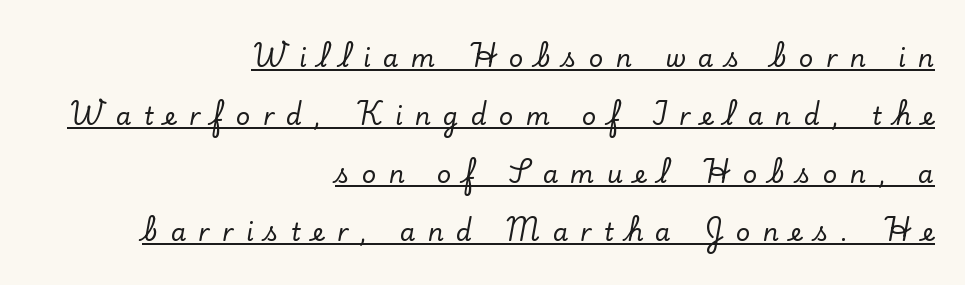
The image shows 25 px text type; set right-aligned, loose line spacing (2.32x), unusually wide letter spacing (+0.49 em), underlined.
